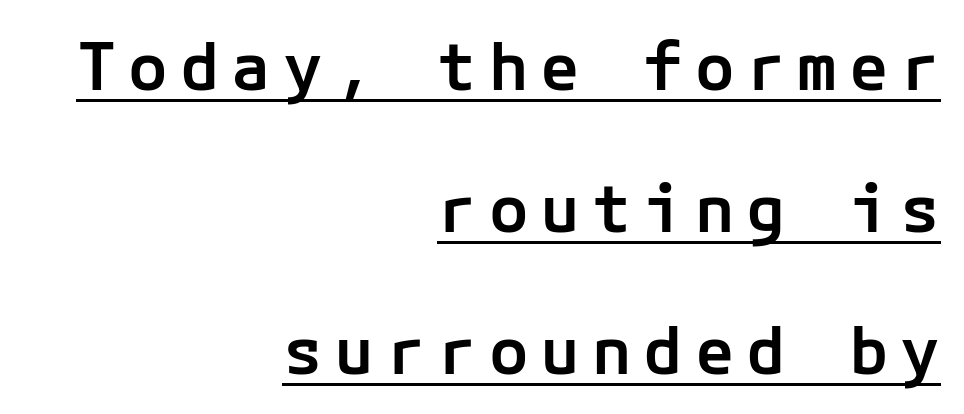
A sans-serif font was chosen for this passage. The space between consecutive lines is lavish. The glyphs have the mass of a demibold cut, below bold. This sample carries an underscore along the baseline area.
